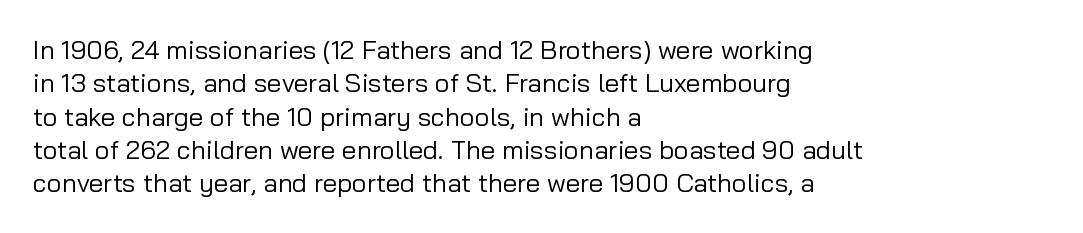
Q: Is the text bold? A: No.
Q: Is the text italic (slanted)? A: No, it is upright.
Q: Is the text underlined? A: No.
Q: How is the paragraph aligned? A: Left-aligned.
Q: Is the spacing between letters normal or unusually wide? A: Normal.
Q: Is the spacing between lines tight, normal or loose? A: Normal.
